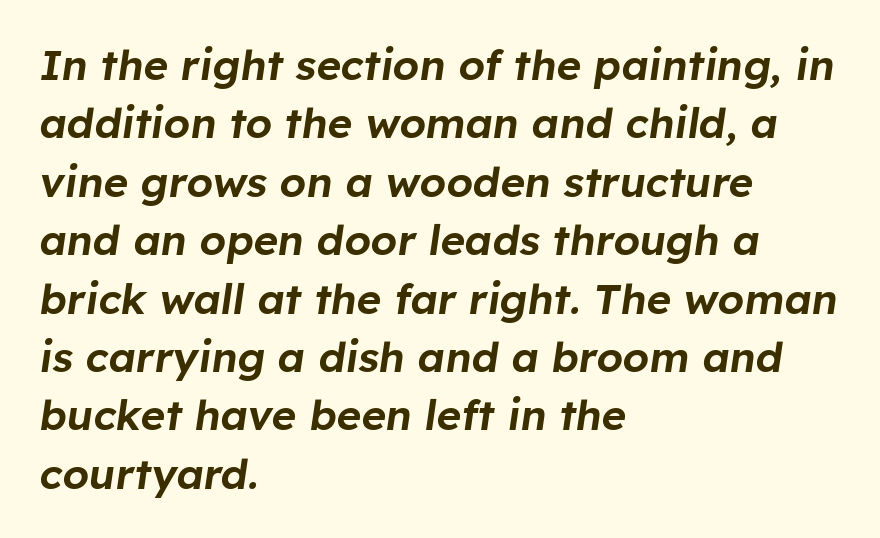
{"italic": "yes", "lean": "right", "slant_degrees": 8, "width": "normal", "stroke_contrast": "low", "x_height": "medium", "monospaced": "no", "underline": "no", "align": "left", "line_spacing": "normal", "line_spacing_ratio": 1.39, "letter_spacing": "normal", "letter_spacing_em": 0.0, "glyph_px": 42}
